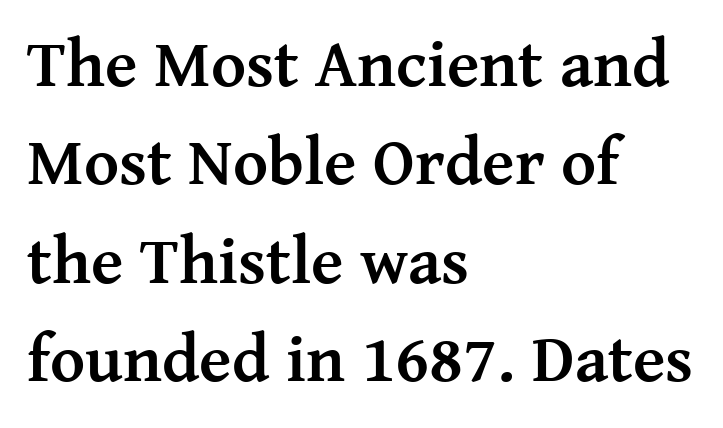
{"serif": "yes", "italic": "no", "bold": "yes", "weight": "semibold", "width": "normal", "stroke_contrast": "medium", "x_height": "medium", "monospaced": "no", "underline": "no", "align": "left", "line_spacing": "normal", "line_spacing_ratio": 1.47, "letter_spacing": "normal", "letter_spacing_em": 0.0, "glyph_px": 67}
